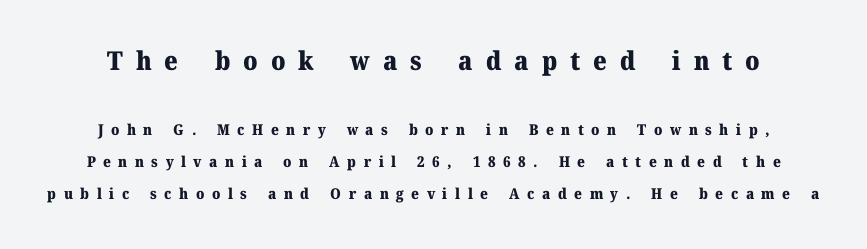
{"italic": "no", "bold": "yes", "underline": "no", "line_spacing": "loose", "line_spacing_ratio": 2.13, "letter_spacing": "wide", "letter_spacing_em": 0.5, "larger_block": "first", "size_ratio": 1.73, "glyph_px": 26}
